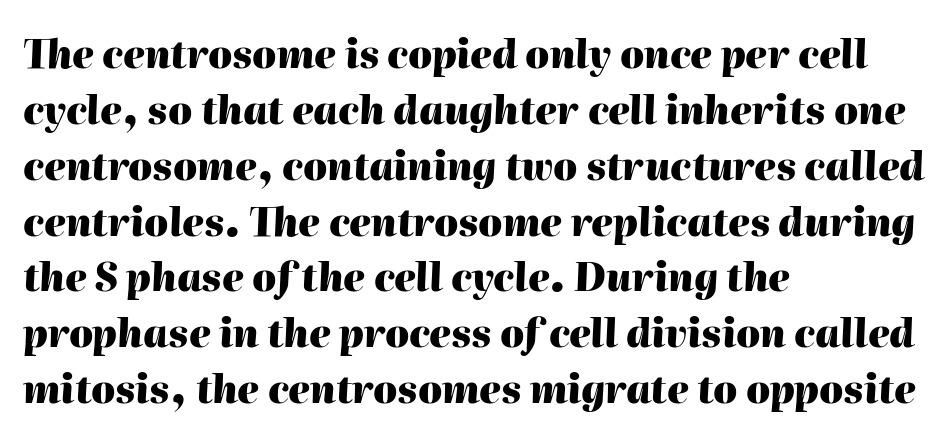
The image shows 38 px heavy type, italic (leaning right); set left-aligned, normal line spacing (1.47x), normal letter spacing, not underlined; high stroke contrast and a medium x-height.
